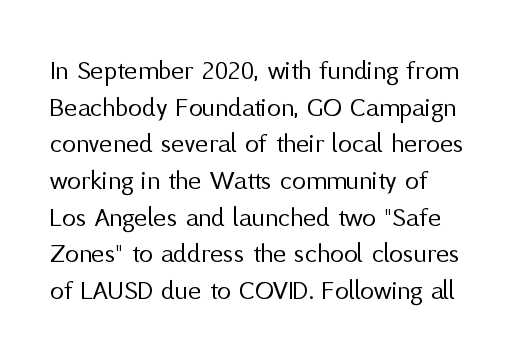
Q: Is the text bold? A: No.
Q: Is the text italic (slanted)? A: No, it is upright.
Q: Is the typeface a serif or a sans-serif typeface? A: Sans-serif.
Q: Is the text underlined? A: No.
Q: Is the spacing between letters normal or unusually wide? A: Normal.
Q: Is the spacing between lines tight, normal or loose? A: Normal.
Q: Width (condensed, normal, or wide)? A: Normal.
Q: Stroke contrast? A: Medium.
Q: x-height? A: Medium.
Q: Monospaced? A: No.
